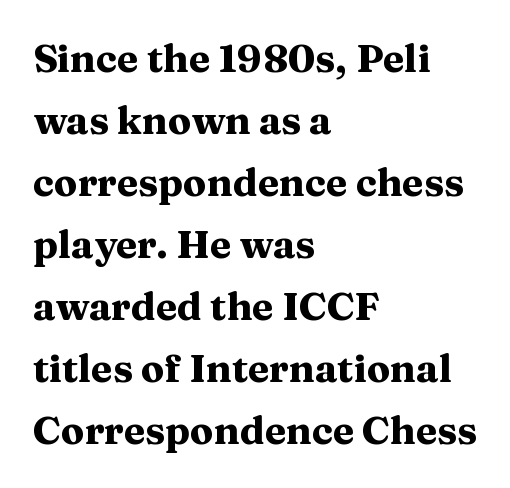
Q: Is the text bold? A: Yes.
Q: Is the text italic (slanted)? A: No, it is upright.
Q: Is the typeface a serif or a sans-serif typeface? A: Serif.
Q: Is the text underlined? A: No.
Q: How is the paragraph aligned? A: Left-aligned.
Q: Is the spacing between letters normal or unusually wide? A: Normal.
Q: Is the spacing between lines tight, normal or loose? A: Normal.
Q: Width (condensed, normal, or wide)? A: Wide.
Q: Stroke contrast? A: Medium.
Q: x-height? A: Medium.
Q: Monospaced? A: No.
